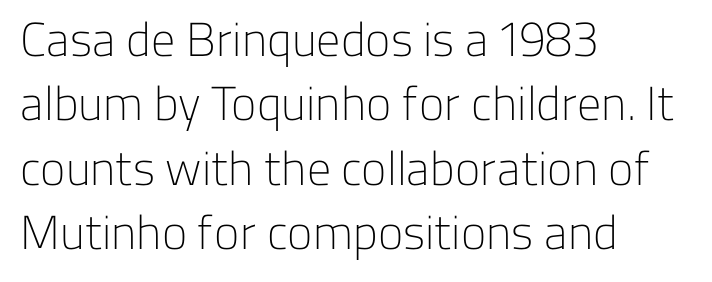
{"serif": "no", "italic": "no", "bold": "no", "weight": "light", "width": "normal", "stroke_contrast": "low", "x_height": "medium", "monospaced": "no", "underline": "no", "align": "left", "line_spacing": "normal", "line_spacing_ratio": 1.34, "letter_spacing": "normal", "letter_spacing_em": 0.0, "glyph_px": 48}
